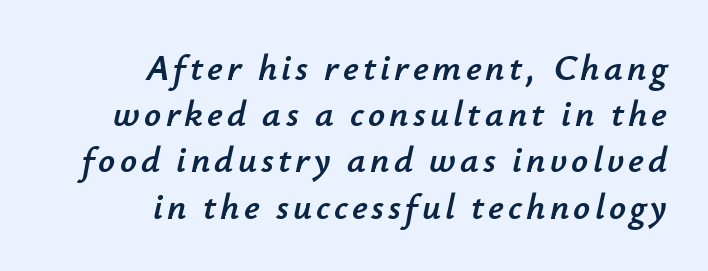
Type without underlining. Quick note: interline space is typical. This sample is right-justified, so line beginnings fall wherever the words allow. These lines are rendered in a variable-pitch font.
